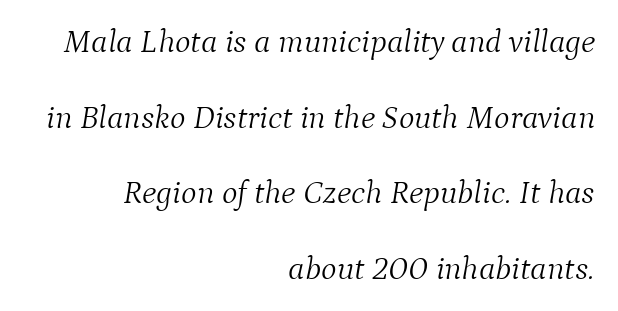
The image shows 33 px light serif type, italic (leaning right); set right-aligned, loose line spacing (2.29x), normal letter spacing, not underlined; medium stroke contrast and a medium x-height.
